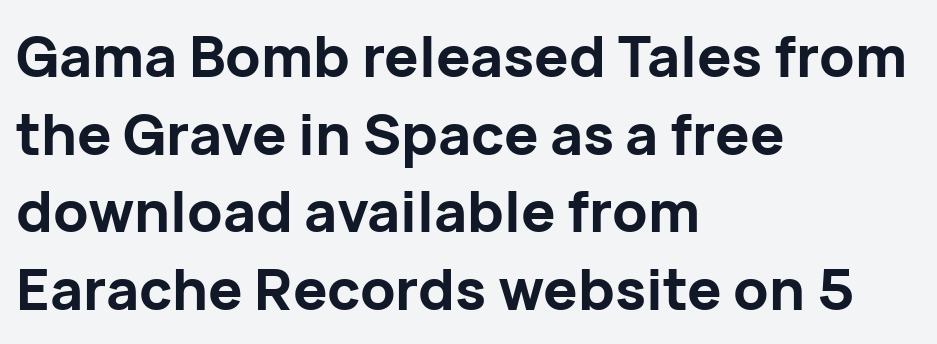
Q: Is the text bold? A: Yes.
Q: Is the text italic (slanted)? A: No, it is upright.
Q: Is the typeface a serif or a sans-serif typeface? A: Sans-serif.
Q: Is the text underlined? A: No.
Q: How is the paragraph aligned? A: Left-aligned.
Q: Is the spacing between letters normal or unusually wide? A: Normal.
Q: Is the spacing between lines tight, normal or loose? A: Normal.
Q: Width (condensed, normal, or wide)? A: Normal.
Q: Stroke contrast? A: Low.
Q: x-height? A: Medium.
Q: Monospaced? A: No.
